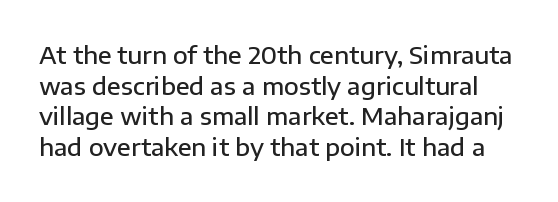
The image shows 24 px text type, upright; set normal line spacing (1.28x), normal letter spacing, not underlined.
